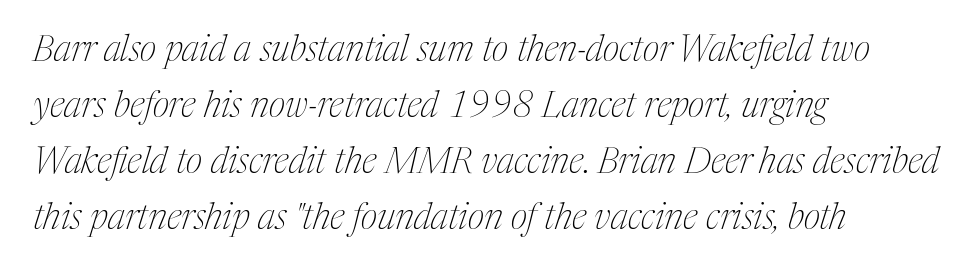
{"serif": "yes", "italic": "yes", "lean": "right", "slant_degrees": 17, "bold": "no", "weight": "thin", "width": "condensed", "stroke_contrast": "medium", "x_height": "medium", "monospaced": "no", "underline": "no", "align": "left", "line_spacing": "normal", "line_spacing_ratio": 1.56, "letter_spacing": "normal", "letter_spacing_em": 0.0, "glyph_px": 36}
